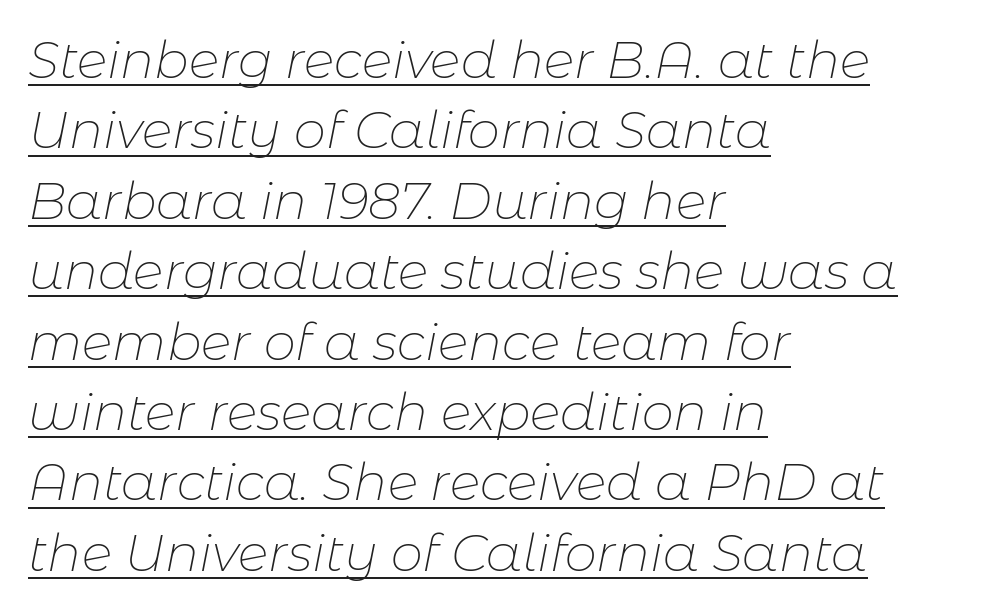
Q: Is the text bold? A: No.
Q: Is the text italic (slanted)? A: Yes, it leans right by about 11 degrees.
Q: Is the text underlined? A: Yes.
Q: How is the paragraph aligned? A: Left-aligned.
Q: Is the spacing between letters normal or unusually wide? A: Normal.
Q: Is the spacing between lines tight, normal or loose? A: Normal.
Q: Width (condensed, normal, or wide)? A: Normal.
Q: Stroke contrast? A: Low.
Q: x-height? A: Medium.
Q: Monospaced? A: No.
